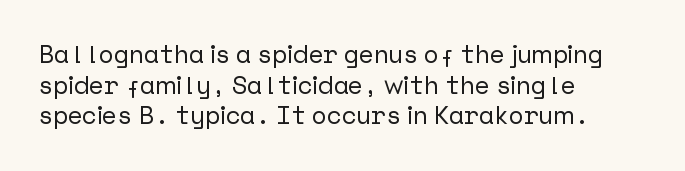
{"italic": "no", "underline": "no", "align": "left", "line_spacing_ratio": 1.23, "letter_spacing": "normal", "letter_spacing_em": 0.0, "glyph_px": 25}
